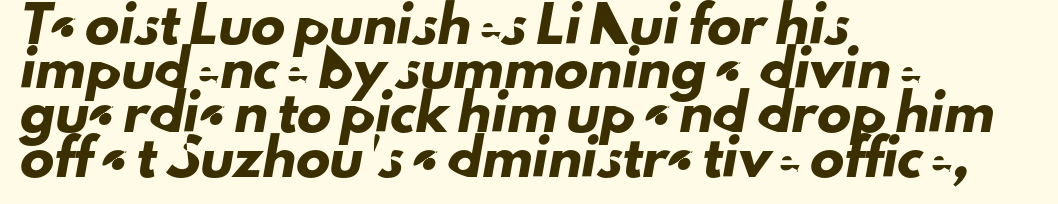
This rendering features lettering with no underline. These lines stack with their left ends in a neat column. A normal amount of white space separates one row of letters from the next. The letters advance in unequal steps, a hallmark of proportional type. Here the glyphs are tracked normally, forming tight word shapes. Font category for this specimen: sans-serif.
